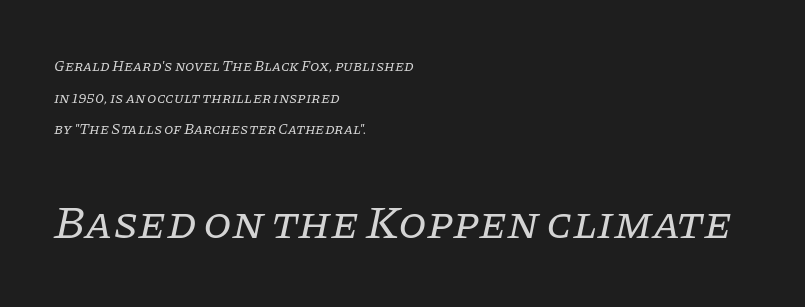
Q: Is the text bold? A: No.
Q: Is the text italic (slanted)? A: Yes, it leans right by about 11 degrees.
Q: Is the typeface a serif or a sans-serif typeface? A: Serif.
Q: Is the text underlined? A: No.
Q: How is the paragraph aligned? A: Left-aligned.
Q: Is the spacing between letters normal or unusually wide? A: Normal.
Q: Is the spacing between lines tight, normal or loose? A: Loose.
Q: Which block of text is set in a larger size, the first (top) or the second (bottom)? A: The second (bottom) one.
Q: Width (condensed, normal, or wide)? A: Normal.
Q: Stroke contrast? A: Low.
Q: x-height? A: Large.
Q: Monospaced? A: No.
